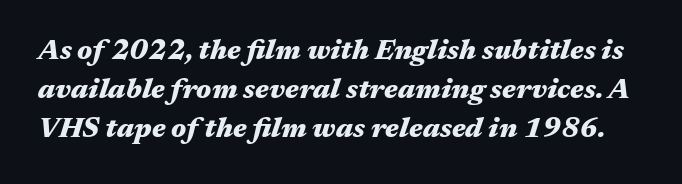
Observe the lean: these are italic letterforms. Evenly set lines give the paragraph a standard silhouette. Is the letter spacing exaggerated? No — it looks like the ordinary default. The characters look thick and weighty, a clear bold. This sample has the flowing, uneven cadence of proportional lettering.
